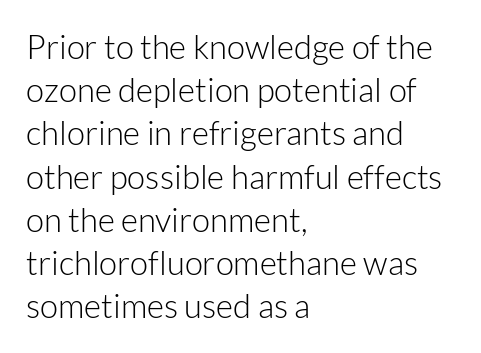
The passage shown is not bold in any degree. Spacing verdict: proportional, widths tailored to each character. Quick note: underline off. Short and long lines alike share a common starting point at left. The passage shown has conventional tracking throughout.
